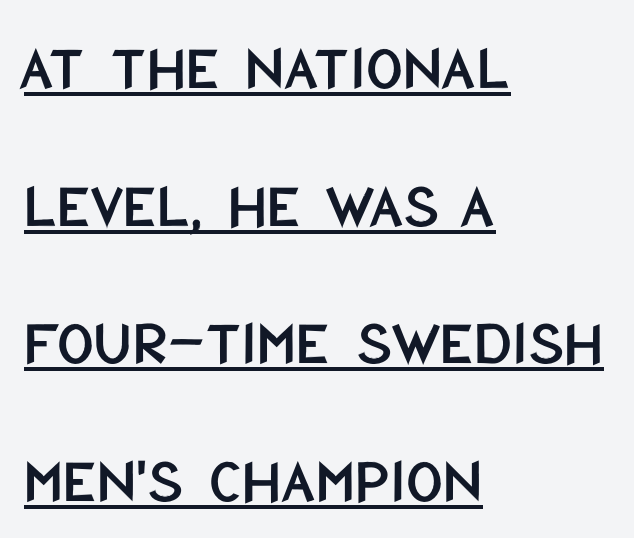
The rendering keeps characters at their native spacing. No feet cap the strokes, marking this as sans-serif type. Left-aligned paragraph, ragged on the right. Students, observe the line beneath the letters — that is underlining. No italicization has been applied; the sample stays upright. If you measured baseline to baseline, you'd find a long distance.
